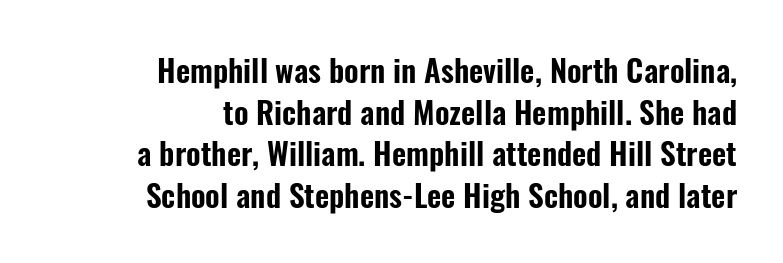
The passage shown is typeset with a sans-serif family. Students, note that the glyphs here touch the page at normal intervals. Does the lettering tilt? It doesn't — this is upright. Where is the straight margin? On the right. Note the varied advance widths — an 'i' is clearly narrower than an 'm'. Has an underline been added? It has not.
